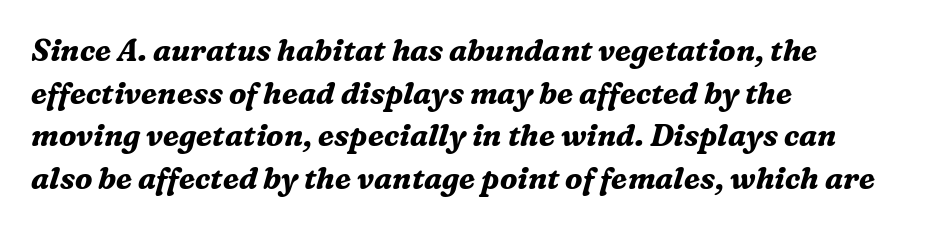
Q: Is the text bold? A: Yes.
Q: Is the text italic (slanted)? A: Yes, it leans right by about 16 degrees.
Q: Is the typeface a serif or a sans-serif typeface? A: Serif.
Q: Is the text underlined? A: No.
Q: How is the paragraph aligned? A: Left-aligned.
Q: Is the spacing between letters normal or unusually wide? A: Normal.
Q: Is the spacing between lines tight, normal or loose? A: Normal.
Q: Width (condensed, normal, or wide)? A: Normal.
Q: Stroke contrast? A: Medium.
Q: x-height? A: Medium.
Q: Monospaced? A: No.
